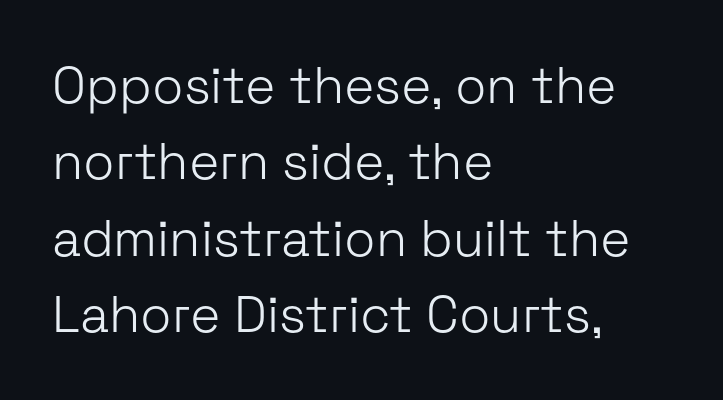
Q: Is the text bold? A: No.
Q: Is the text italic (slanted)? A: No, it is upright.
Q: Is the typeface a serif or a sans-serif typeface? A: Sans-serif.
Q: Is the text underlined? A: No.
Q: How is the paragraph aligned? A: Left-aligned.
Q: Is the spacing between letters normal or unusually wide? A: Normal.
Q: Is the spacing between lines tight, normal or loose? A: Normal.
Q: Width (condensed, normal, or wide)? A: Normal.
Q: Stroke contrast? A: Low.
Q: x-height? A: Medium.
Q: Monospaced? A: No.
